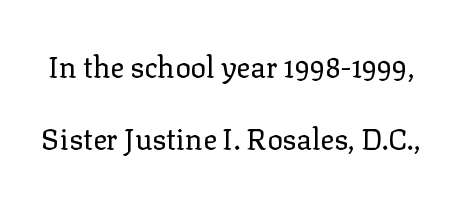
Q: Is the text bold? A: No.
Q: Is the text italic (slanted)? A: No, it is upright.
Q: Is the typeface a serif or a sans-serif typeface? A: Serif.
Q: Is the text underlined? A: No.
Q: Is the spacing between letters normal or unusually wide? A: Normal.
Q: Is the spacing between lines tight, normal or loose? A: Loose.
Q: Width (condensed, normal, or wide)? A: Normal.
Q: Stroke contrast? A: Low.
Q: x-height? A: Medium.
Q: Monospaced? A: No.
